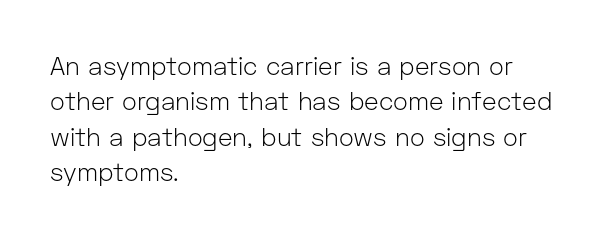
{"italic": "no", "bold": "no", "underline": "no", "align": "left", "line_spacing": "normal", "line_spacing_ratio": 1.42, "letter_spacing": "normal", "letter_spacing_em": 0.0, "glyph_px": 25}
